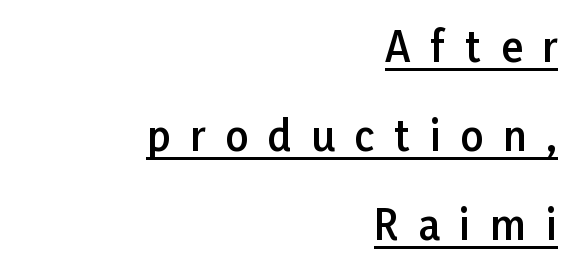
{"serif": "no", "italic": "no", "bold": "semi", "weight": "semibold", "width": "normal", "stroke_contrast": "low", "x_height": "medium", "monospaced": "no", "underline": "yes", "align": "right", "line_spacing": "loose", "line_spacing_ratio": 2.17, "letter_spacing": "wide", "letter_spacing_em": 0.48, "glyph_px": 41}
